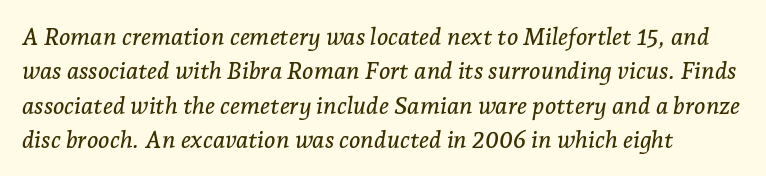
{"italic": "yes", "lean": "right", "slant_degrees": 7, "underline": "no", "line_spacing": "normal", "line_spacing_ratio": 1.43, "letter_spacing": "normal", "letter_spacing_em": 0.0, "glyph_px": 24}
